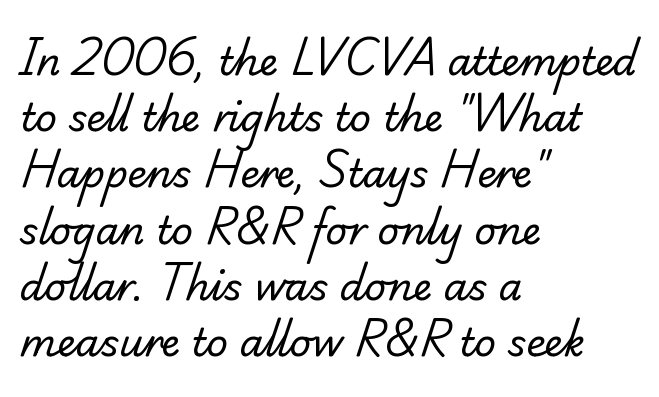
The image shows 38 px regular-weight serif type; set left-aligned, normal line spacing (1.48x), normal letter spacing, not underlined; low stroke contrast and a small x-height.
